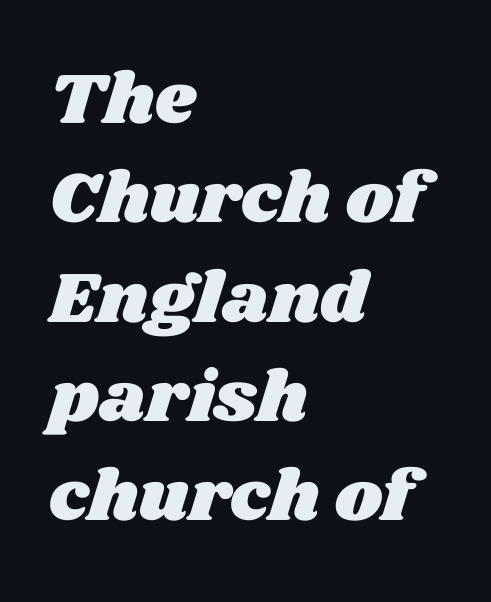
Q: Is the text underlined? A: No.
Q: How is the paragraph aligned? A: Left-aligned.
Q: Is the spacing between letters normal or unusually wide? A: Normal.
Q: Is the spacing between lines tight, normal or loose? A: Normal.
Q: Width (condensed, normal, or wide)? A: Wide.
Q: Stroke contrast? A: Medium.
Q: x-height? A: Large.
Q: Monospaced? A: No.
